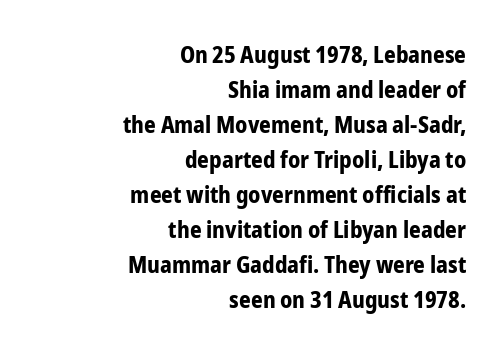
On the weight axis this lands at bold, roughly 700. Line ends are locked; line starts wander. One glance says typical: line gaps are just what's usual. Italic? Not at all — the glyphs are vertical.
